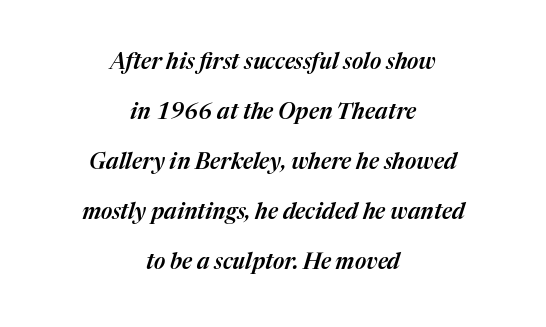
The lettering tilts uniformly, giving the passage an italic look. The whitespace from short lines is split evenly between both sides. You could fit nearly another row in the gap between these rows. You could call the tracking neutral — neither tight nor loose. Plain, unruled lines of type.
